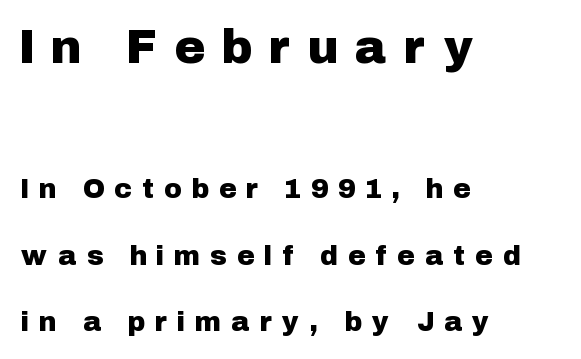
Q: Is the text italic (slanted)? A: No, it is upright.
Q: Is the typeface a serif or a sans-serif typeface? A: Sans-serif.
Q: Is the text underlined? A: No.
Q: How is the paragraph aligned? A: Left-aligned.
Q: Is the spacing between letters normal or unusually wide? A: Unusually wide.
Q: Is the spacing between lines tight, normal or loose? A: Loose.
Q: Which block of text is set in a larger size, the first (top) or the second (bottom)? A: The first (top) one.
Q: Width (condensed, normal, or wide)? A: Normal.
Q: Stroke contrast? A: Low.
Q: x-height? A: Medium.
Q: Monospaced? A: No.
